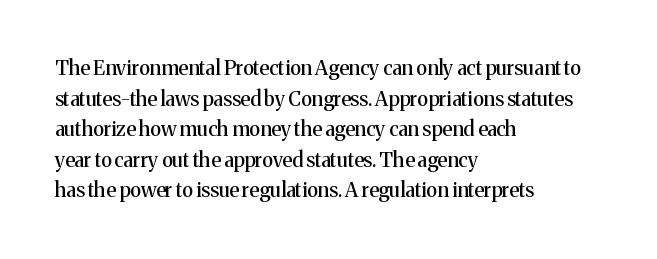
Posture: upright roman. Where is the straight margin? On the left. The passage shown stacks its lines at a standard gap. The passage shown is not underscored anywhere. The tracking reads as untouched default to a designer's eye.
